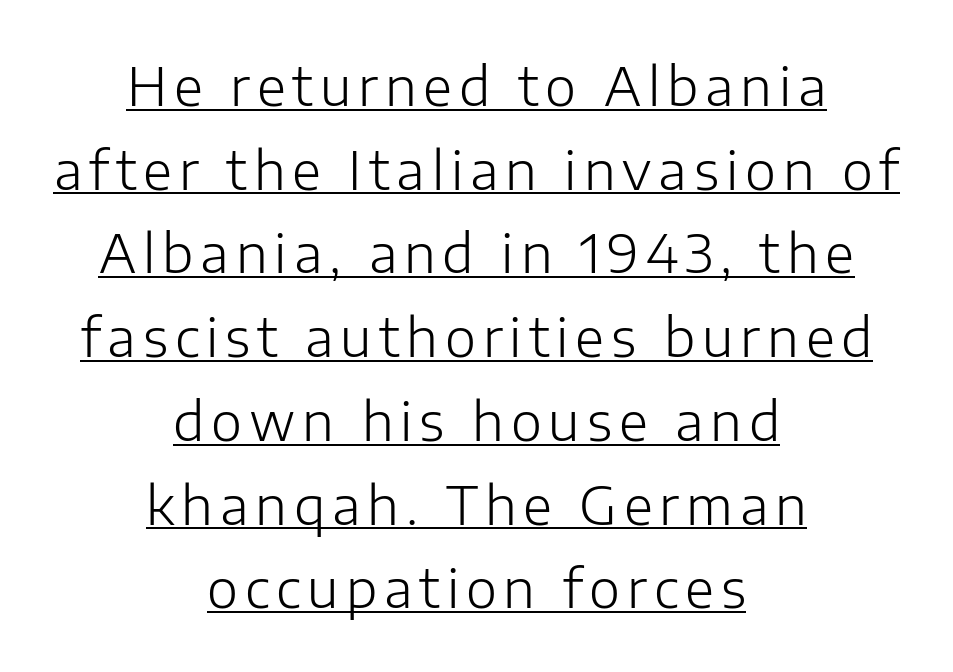
Q: Is the text bold? A: No.
Q: Is the text italic (slanted)? A: No, it is upright.
Q: Is the typeface a serif or a sans-serif typeface? A: Sans-serif.
Q: Is the text underlined? A: Yes.
Q: How is the paragraph aligned? A: Centered.
Q: Is the spacing between lines tight, normal or loose? A: Normal.
Q: Width (condensed, normal, or wide)? A: Normal.
Q: Stroke contrast? A: Low.
Q: x-height? A: Medium.
Q: Monospaced? A: No.
